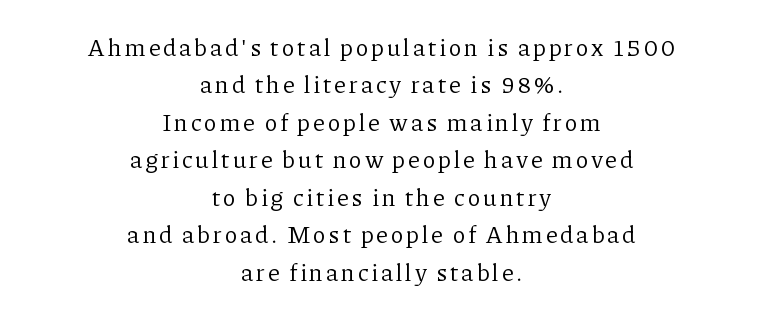
This is roman type, the default non-slanted kind. Vertical spacing — default. Nobody drew a line under any word here. No chunkiness to these letters — they're not bold.
